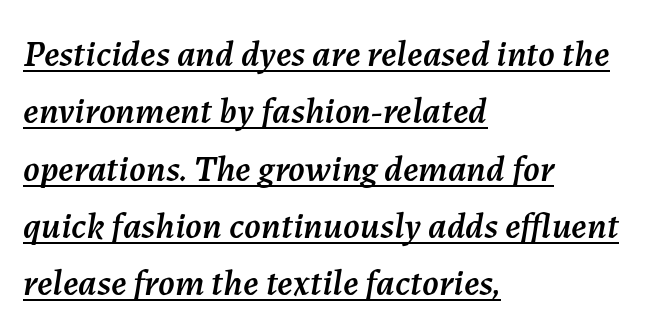
The image shows 37 px text type, italic (leaning right); set left-aligned, normal line spacing (1.55x), normal letter spacing, underlined; medium stroke contrast and a medium x-height.
